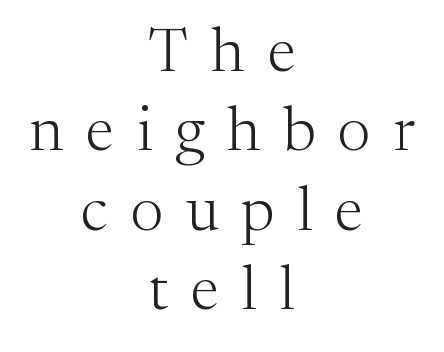
The image shows 62 px light serif type, upright; set centered, normal line spacing (1.28x), unusually wide letter spacing (+0.37 em), not underlined; medium stroke contrast and a medium x-height.
